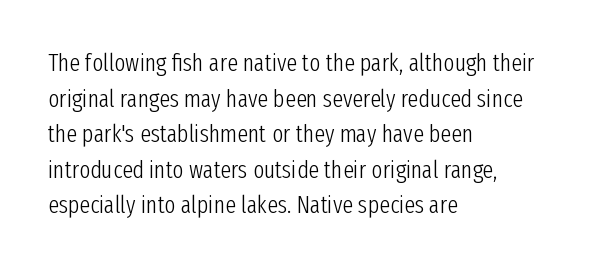
Q: Is the text bold? A: No.
Q: Is the text italic (slanted)? A: No, it is upright.
Q: Is the text underlined? A: No.
Q: How is the paragraph aligned? A: Left-aligned.
Q: Is the spacing between letters normal or unusually wide? A: Normal.
Q: Is the spacing between lines tight, normal or loose? A: Normal.
